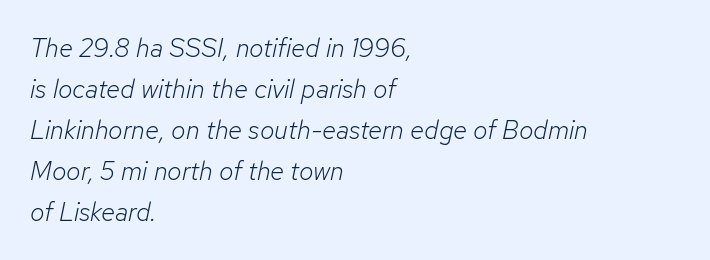
{"italic": "yes", "lean": "right", "slant_degrees": 12, "bold": "no", "underline": "no", "align": "left", "line_spacing": "normal", "line_spacing_ratio": 1.58, "letter_spacing": "normal", "letter_spacing_em": 0.0, "glyph_px": 26}
